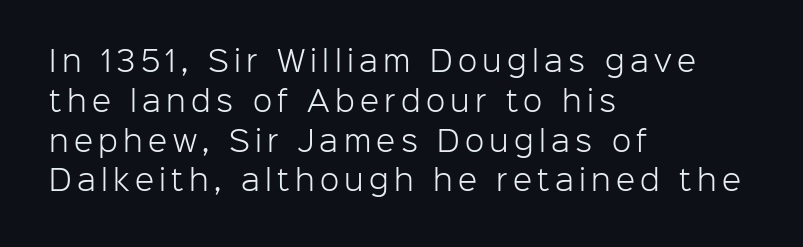
{"serif": "no", "italic": "no", "bold": "no", "weight": "light", "width": "normal", "stroke_contrast": "low", "x_height": "medium", "monospaced": "no", "underline": "no", "align": "left", "line_spacing": "normal", "line_spacing_ratio": 1.42, "glyph_px": 28}
